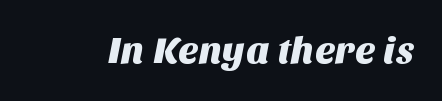
The image shows 38 px sans-serif type; set normal letter spacing, not underlined; medium stroke contrast and a large x-height.
